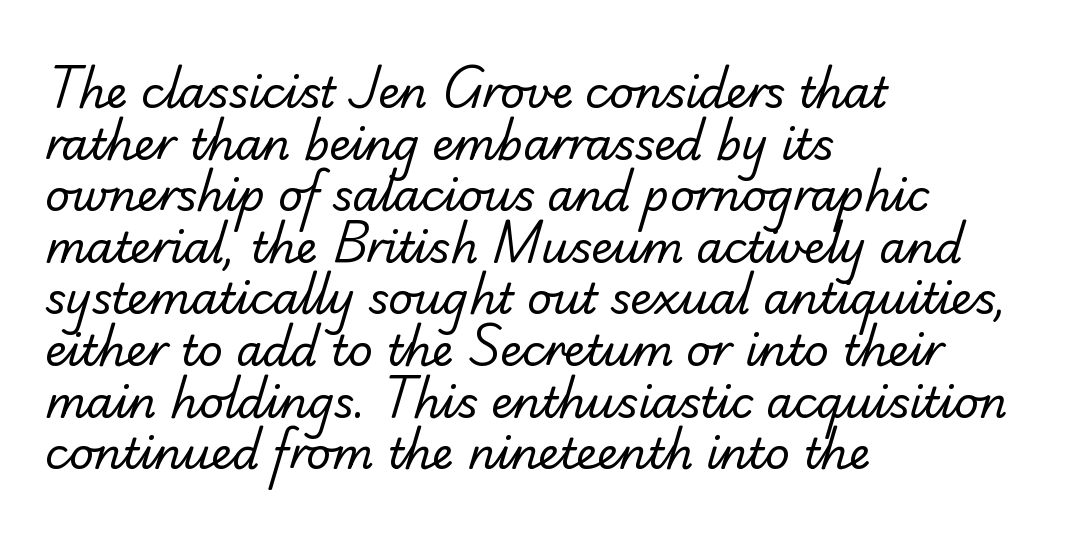
{"serif": "no", "bold": "no", "weight": "regular", "width": "normal", "stroke_contrast": "low", "x_height": "small", "monospaced": "no", "underline": "no", "align": "left", "line_spacing_ratio": 1.2, "letter_spacing": "normal", "letter_spacing_em": 0.0, "glyph_px": 43}
